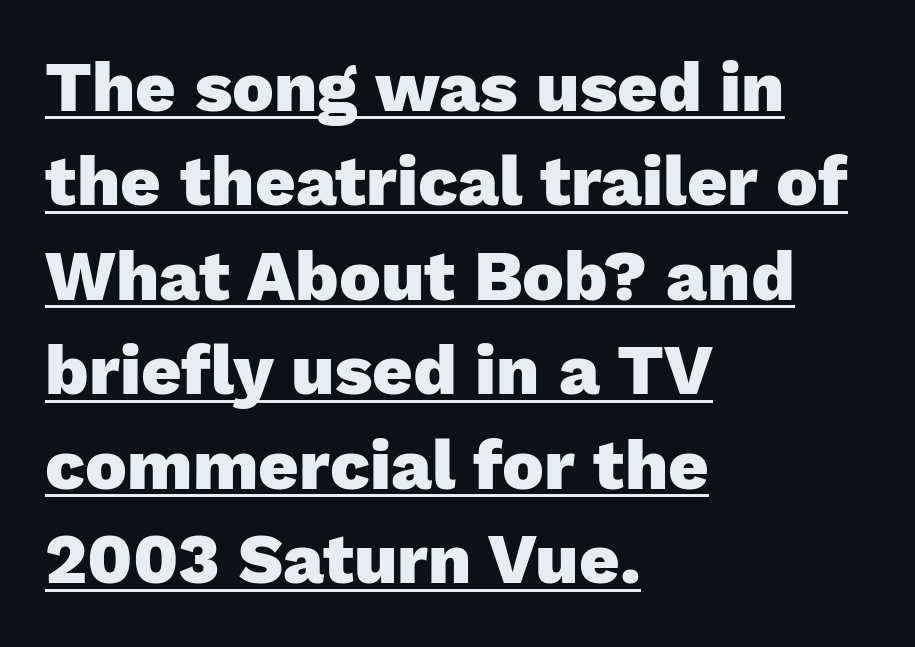
{"serif": "no", "italic": "no", "bold": "yes", "weight": "heavy", "width": "normal", "stroke_contrast": "low", "x_height": "medium", "monospaced": "no", "underline": "yes", "align": "left", "line_spacing": "normal", "line_spacing_ratio": 1.35, "letter_spacing": "normal", "letter_spacing_em": 0.0, "glyph_px": 70}
